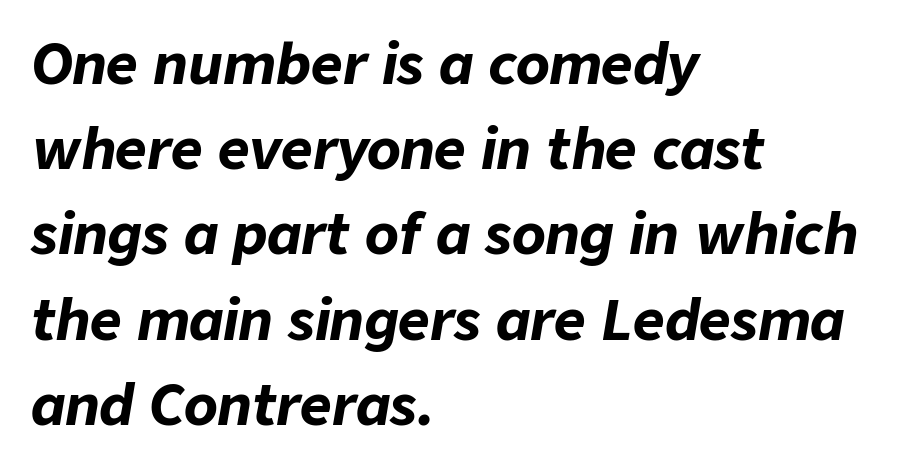
Q: Is the text bold? A: Yes.
Q: Is the text italic (slanted)? A: Yes, it leans right by about 9 degrees.
Q: Is the text underlined? A: No.
Q: How is the paragraph aligned? A: Left-aligned.
Q: Is the spacing between letters normal or unusually wide? A: Normal.
Q: Is the spacing between lines tight, normal or loose? A: Normal.
Q: Width (condensed, normal, or wide)? A: Normal.
Q: Stroke contrast? A: Low.
Q: x-height? A: Medium.
Q: Monospaced? A: No.
